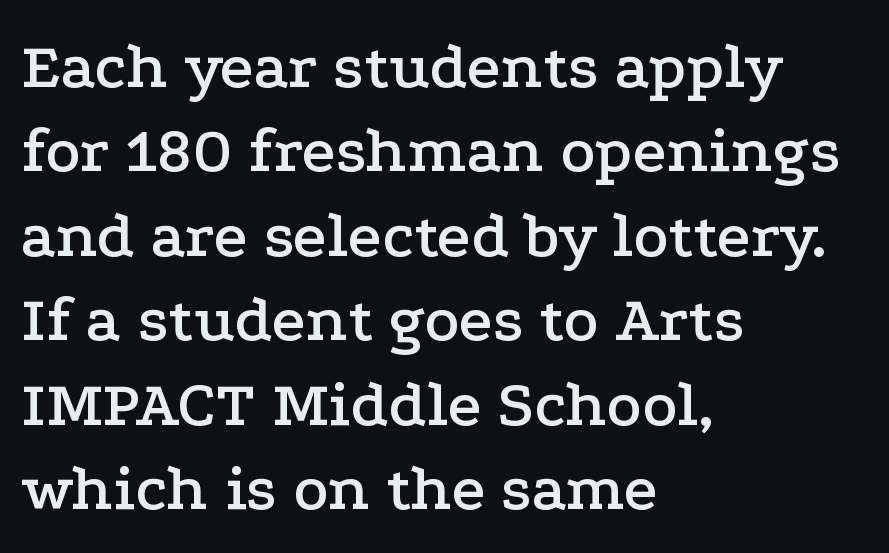
The characters display serif detailing at their extremities. Caption: multi-line text, flush left, ragged right. Character widths vary here, with narrow letters taking less room than wide ones. Has an underline been added? It has not. Every character sits straight up, as roman type does.
